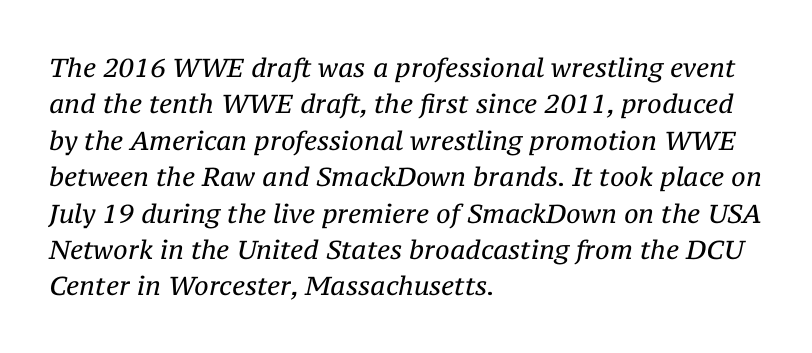
Q: Is the text bold? A: No.
Q: Is the text italic (slanted)? A: Yes, it leans right by about 12 degrees.
Q: Is the text underlined? A: No.
Q: How is the paragraph aligned? A: Left-aligned.
Q: Is the spacing between letters normal or unusually wide? A: Normal.
Q: Is the spacing between lines tight, normal or loose? A: Normal.
